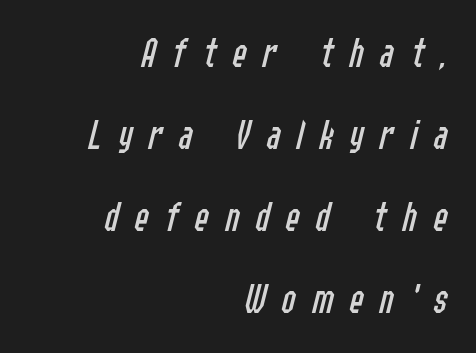
Check under the words: just untouched page. Do the characters align in a grid? No, the font is proportional. The letterforms sit at book weight or below. Which margin do the lines hug? The right one — the left edge is uneven.
